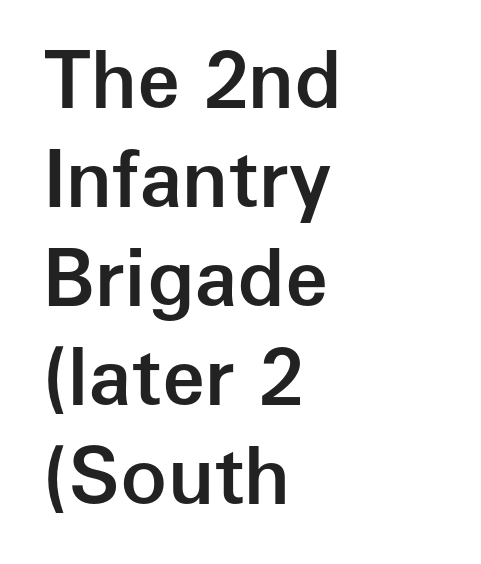
The image shows 78 px semibold sans-serif type, upright; set left-aligned, normal line spacing (1.27x), normal letter spacing, not underlined; low stroke contrast and a medium x-height.
